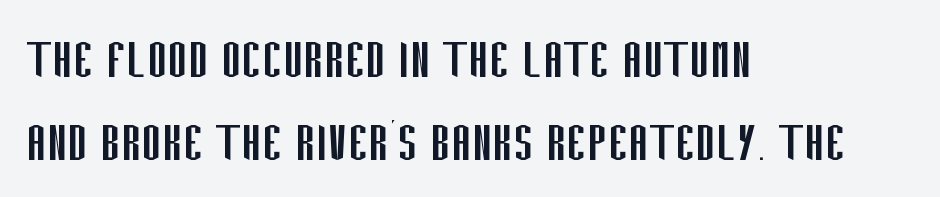
The image shows 61 px regular-weight, condensed sans-serif type, upright; set left-aligned, normal line spacing (1.36x), normal letter spacing, not underlined; low stroke contrast and a large x-height.
